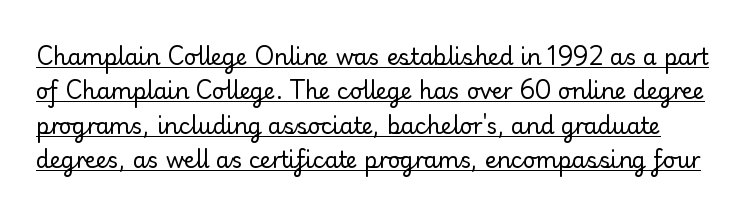
Q: Is the text bold? A: No.
Q: Is the text italic (slanted)? A: No, it is upright.
Q: Is the text underlined? A: Yes.
Q: Is the spacing between letters normal or unusually wide? A: Normal.
Q: Is the spacing between lines tight, normal or loose? A: Normal.
